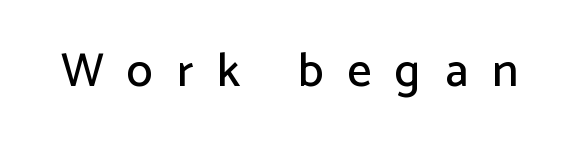
Q: Is the text italic (slanted)? A: No, it is upright.
Q: Is the typeface a serif or a sans-serif typeface? A: Sans-serif.
Q: Is the text underlined? A: No.
Q: Is the spacing between letters normal or unusually wide? A: Unusually wide.
Q: Width (condensed, normal, or wide)? A: Normal.
Q: Stroke contrast? A: Low.
Q: x-height? A: Medium.
Q: Monospaced? A: No.
